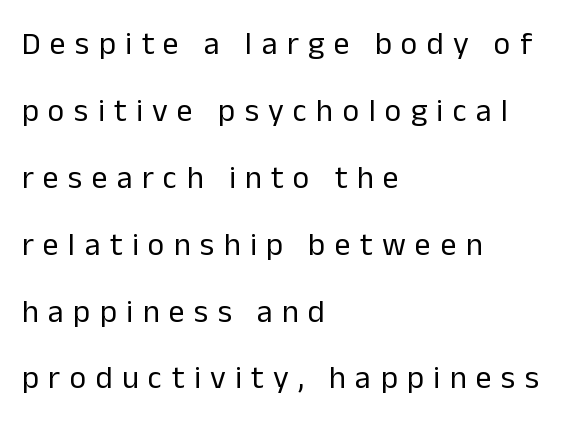
The image shows 32 px regular-weight sans-serif type, upright; set left-aligned, loose line spacing (2.09x), unusually wide letter spacing (+0.29 em), not underlined; low stroke contrast and a medium x-height.
